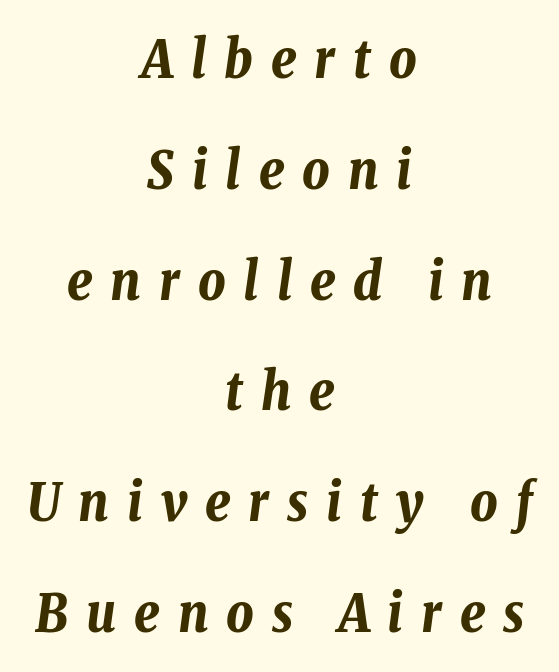
{"italic": "yes", "lean": "right", "slant_degrees": 8, "bold": "yes", "weight": "bold", "width": "condensed", "stroke_contrast": "low", "x_height": "medium", "monospaced": "no", "underline": "no", "align": "center", "line_spacing": "loose", "line_spacing_ratio": 2.09, "letter_spacing": "wide", "letter_spacing_em": 0.34, "glyph_px": 53}
